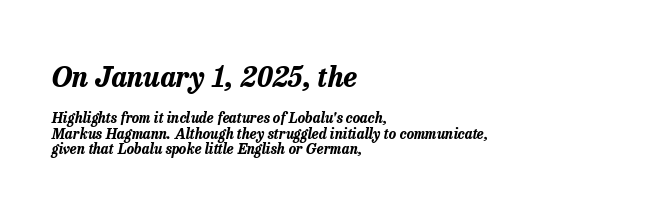
The image shows 28 px bold type, italic (leaning right); set left-aligned, tight line spacing (1.1x), normal letter spacing, not underlined; the first (top) block is 2.0x larger; low stroke contrast and a medium x-height.
